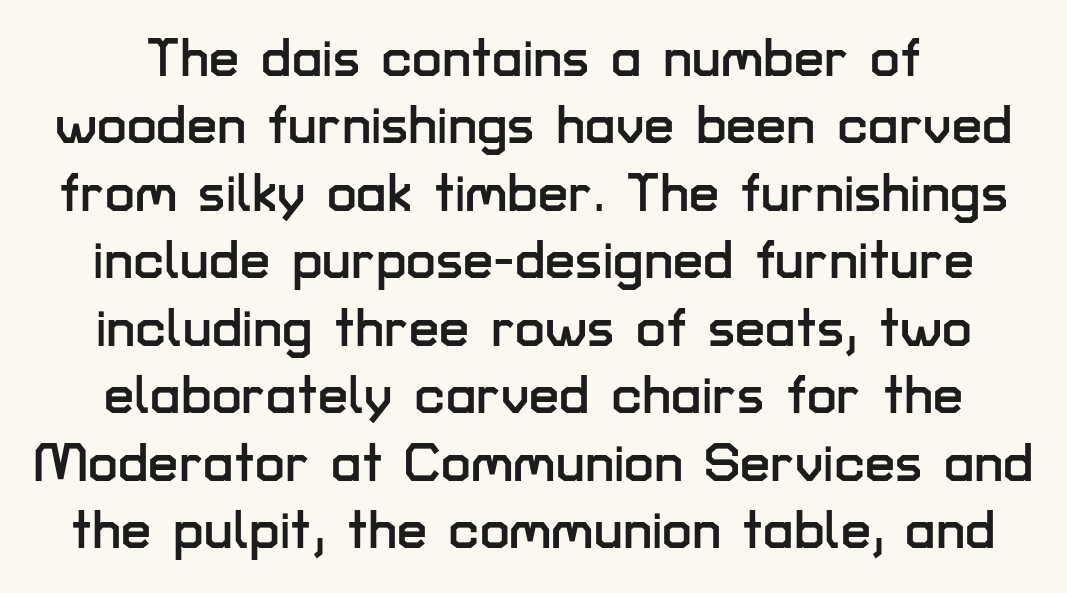
The image shows 54 px sans-serif type, upright; set normal line spacing (1.25x), normal letter spacing, not underlined; low stroke contrast and a medium x-height.
